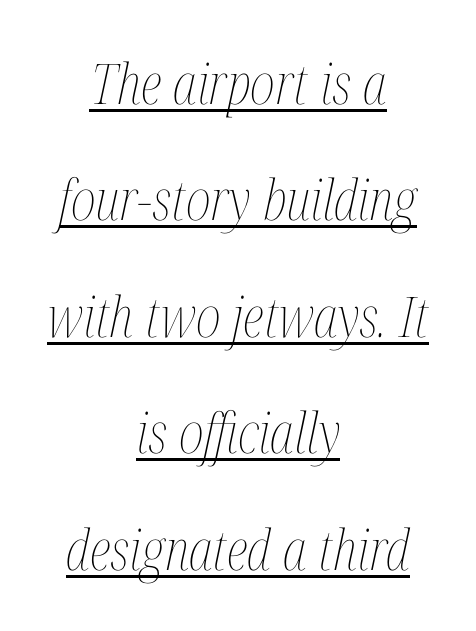
Q: Is the text bold? A: No.
Q: Is the text italic (slanted)? A: Yes, it leans right by about 12 degrees.
Q: Is the text underlined? A: Yes.
Q: How is the paragraph aligned? A: Centered.
Q: Is the spacing between letters normal or unusually wide? A: Normal.
Q: Is the spacing between lines tight, normal or loose? A: Loose.
Q: Width (condensed, normal, or wide)? A: Condensed.
Q: Stroke contrast? A: Medium.
Q: x-height? A: Medium.
Q: Monospaced? A: No.
